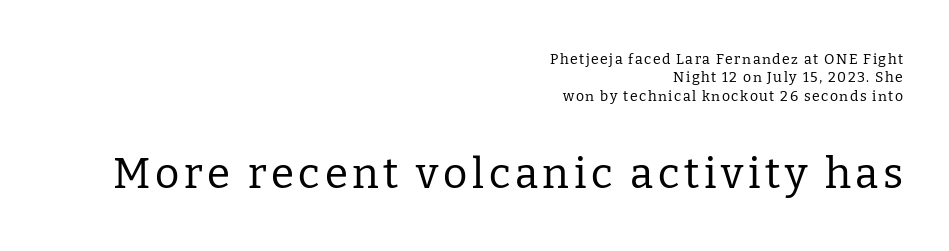
The image shows 42 px regular-weight serif type, upright; set right-aligned, normal line spacing (1.32x), not underlined; the second (bottom) block is 3.0x larger; low stroke contrast and a medium x-height.
